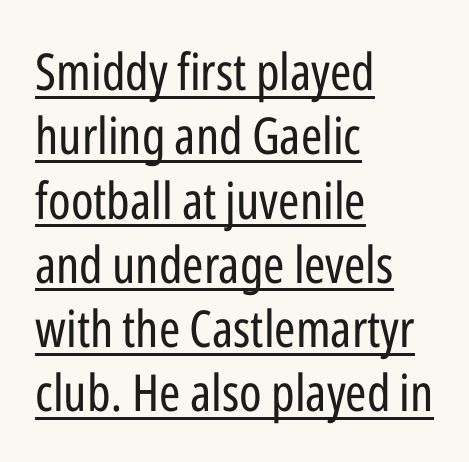
{"serif": "no", "italic": "no", "bold": "no", "weight": "regular", "width": "condensed", "stroke_contrast": "low", "x_height": "medium", "monospaced": "no", "underline": "yes", "align": "left", "line_spacing": "normal", "line_spacing_ratio": 1.26, "letter_spacing": "normal", "letter_spacing_em": 0.0, "glyph_px": 51}
